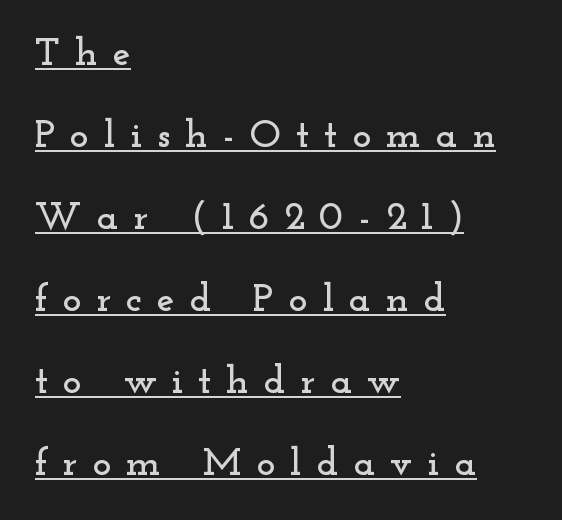
The image shows 40 px wide serif type, upright; set left-aligned, loose line spacing (2.05x), unusually wide letter spacing (+0.37 em), underlined; low stroke contrast and a small x-height.
